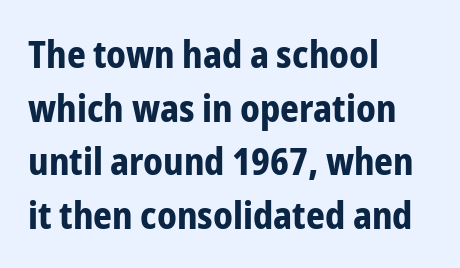
The image shows 37 px bold, condensed sans-serif type, upright; set left-aligned, normal line spacing (1.45x), normal letter spacing, not underlined; low stroke contrast and a medium x-height.
